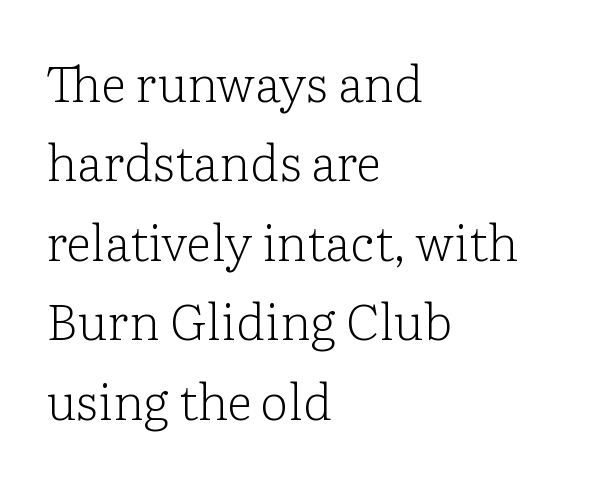
{"serif": "yes", "italic": "no", "bold": "no", "weight": "light", "width": "normal", "stroke_contrast": "low", "x_height": "medium", "monospaced": "no", "underline": "no", "align": "left", "line_spacing": "normal", "line_spacing_ratio": 1.59, "letter_spacing": "normal", "letter_spacing_em": 0.0, "glyph_px": 50}
